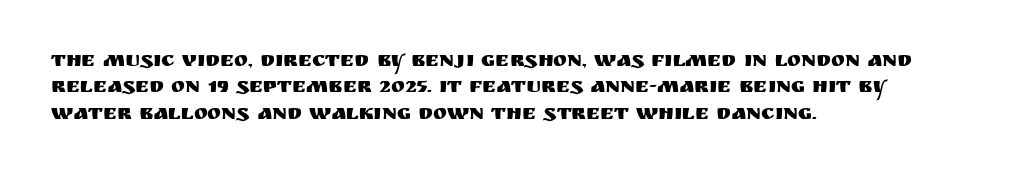
Is there much room between lines? A standard amount, neither cramped nor airy. The line texture is even and compact thanks to regular tracking. In terms of posture, this sample is upright. The paragraph has a hard left edge and a soft right edge. The strip under each line holds only bare page.
